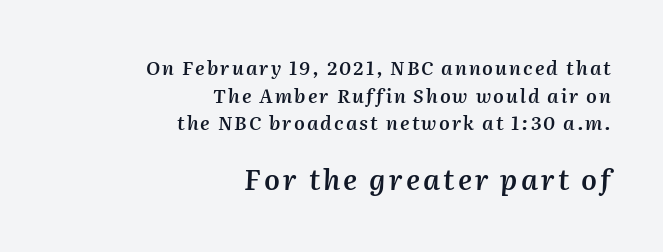
Q: Is the text bold? A: Semi-bold.
Q: Is the text italic (slanted)? A: Yes, it leans right by about 2 degrees.
Q: Is the text underlined? A: No.
Q: How is the paragraph aligned? A: Right-aligned.
Q: Is the spacing between lines tight, normal or loose? A: Normal.
Q: Which block of text is set in a larger size, the first (top) or the second (bottom)? A: The second (bottom) one.
Q: Width (condensed, normal, or wide)? A: Normal.
Q: Stroke contrast? A: Medium.
Q: x-height? A: Medium.
Q: Monospaced? A: No.
